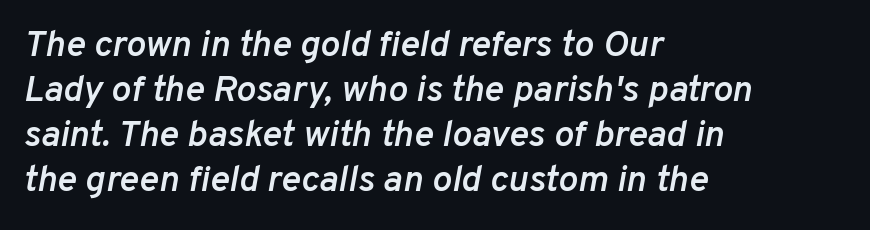
The image shows 37 px semibold type, italic (leaning right); set left-aligned, line spacing 1.22x, normal letter spacing, not underlined; low stroke contrast and a medium x-height.
